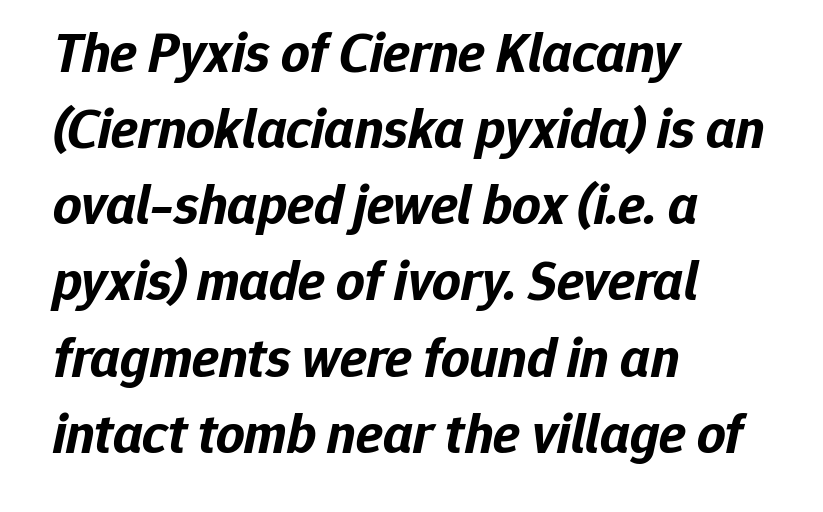
The image shows 56 px bold type, italic (leaning right); set left-aligned, normal line spacing (1.36x), normal letter spacing, not underlined; low stroke contrast and a medium x-height.
